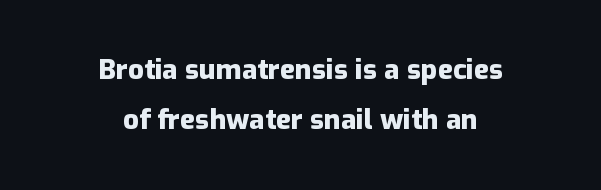
The image shows 28 px heavy sans-serif type, upright; set centered, line spacing 1.79x, normal letter spacing, not underlined; low stroke contrast and a medium x-height.
